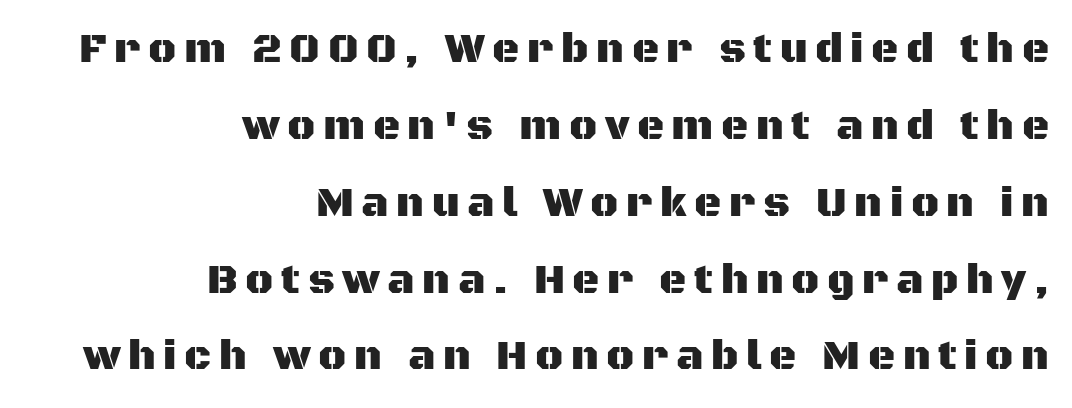
The image shows 42 px sans-serif type, upright; set right-aligned, line spacing 1.83x, not underlined; medium stroke contrast and a large x-height.
